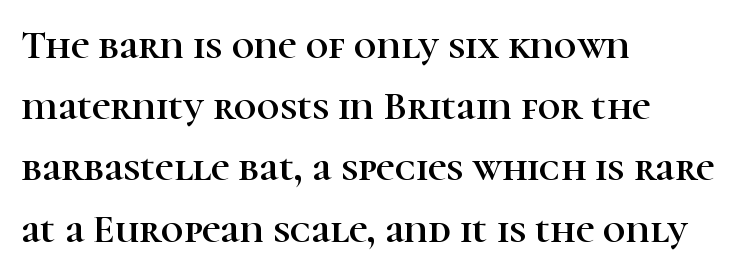
Letterform terminals end in serifs throughout the passage. Nobody drew a line under any word here. This is the regular roman posture of the typeface. Each word holds together tightly as a unit, with standard inter-letter gaps. The designer left line spacing at the default. The paragraph shown leans on its left margin.
